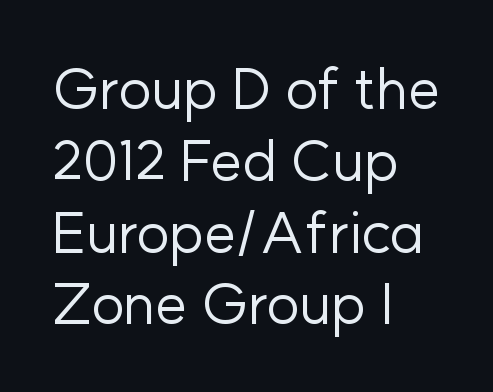
The image shows 57 px regular-weight sans-serif type, upright; set left-aligned, normal line spacing (1.26x), normal letter spacing, not underlined; low stroke contrast and a medium x-height.
